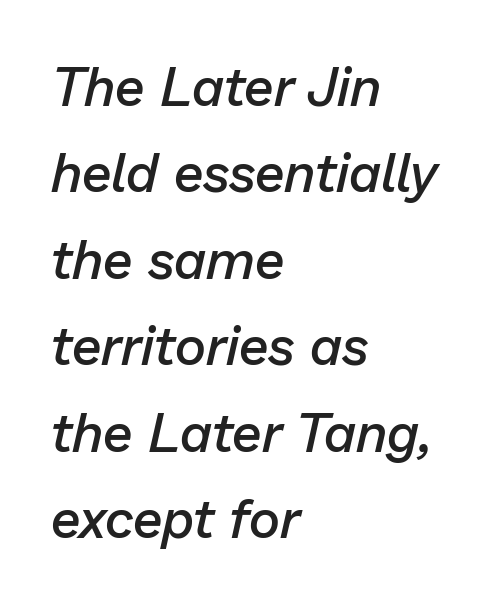
Students, note that the glyphs here touch the page at normal intervals. Where is the straight margin? On the left. The space beneath each line is pristine and unruled. The passage shown is typed in a proportional face where columns would drift. Rendered with sloped, italic letterforms. Regarding leading, the lines here are spaced in the standard way.
